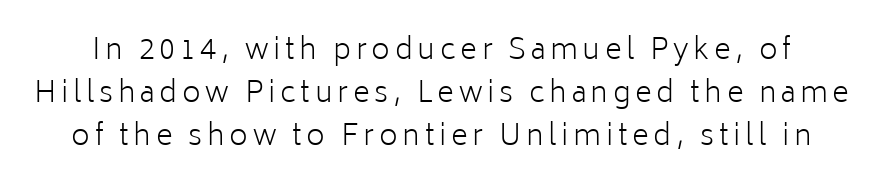
Q: Is the text bold? A: No.
Q: Is the text italic (slanted)? A: No, it is upright.
Q: Is the typeface a serif or a sans-serif typeface? A: Sans-serif.
Q: Is the text underlined? A: No.
Q: Is the spacing between lines tight, normal or loose? A: Normal.
Q: Width (condensed, normal, or wide)? A: Normal.
Q: Stroke contrast? A: Low.
Q: x-height? A: Medium.
Q: Monospaced? A: No.
